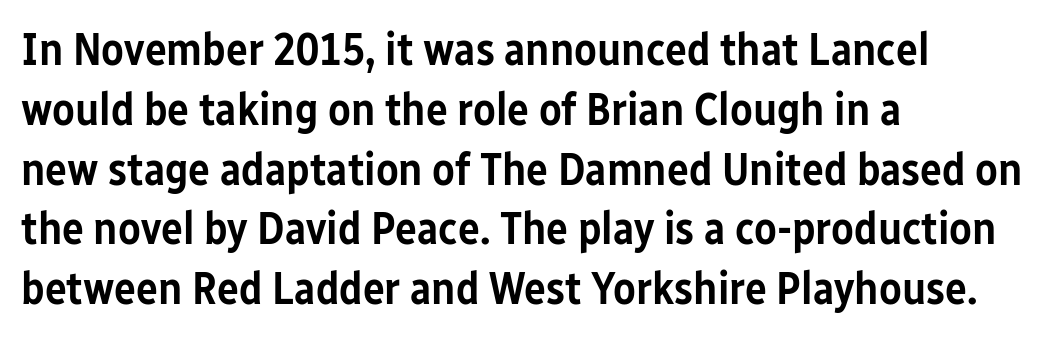
Q: Is the text bold? A: Semi-bold.
Q: Is the text italic (slanted)? A: No, it is upright.
Q: Is the typeface a serif or a sans-serif typeface? A: Sans-serif.
Q: Is the text underlined? A: No.
Q: How is the paragraph aligned? A: Left-aligned.
Q: Is the spacing between letters normal or unusually wide? A: Normal.
Q: Is the spacing between lines tight, normal or loose? A: Normal.
Q: Width (condensed, normal, or wide)? A: Condensed.
Q: Stroke contrast? A: Low.
Q: x-height? A: Medium.
Q: Monospaced? A: No.
